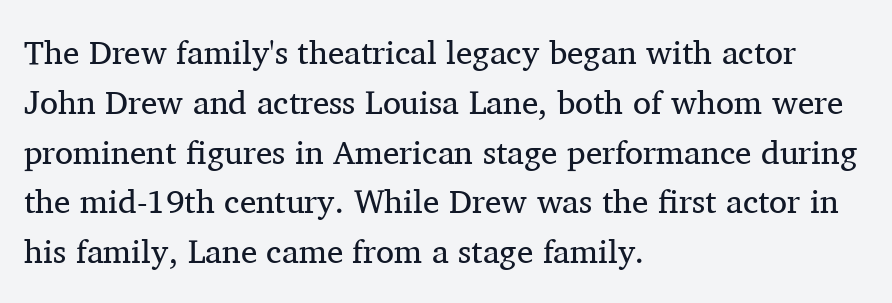
{"serif": "yes", "italic": "no", "bold": "no", "weight": "regular", "width": "normal", "stroke_contrast": "medium", "x_height": "medium", "monospaced": "no", "underline": "no", "align": "left", "line_spacing": "normal", "line_spacing_ratio": 1.51, "letter_spacing": "normal", "letter_spacing_em": 0.0, "glyph_px": 33}
